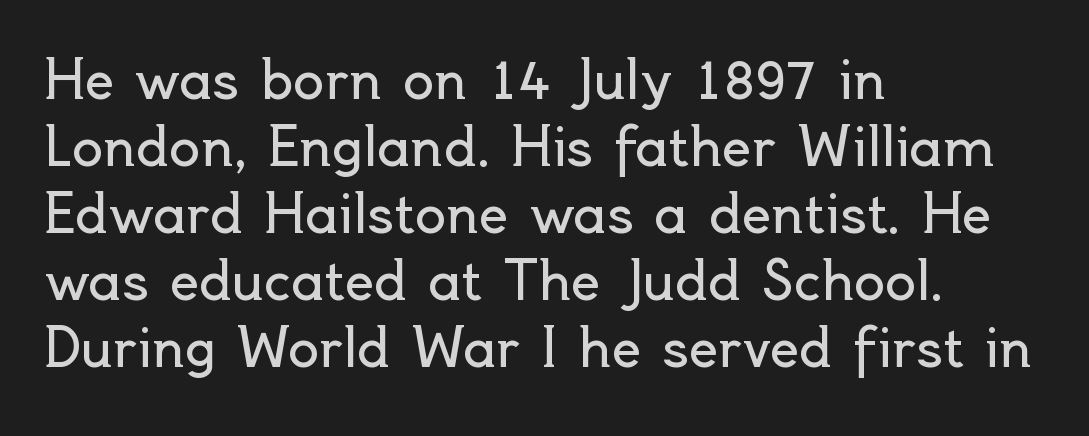
Q: Is the text bold? A: No.
Q: Is the text italic (slanted)? A: No, it is upright.
Q: Is the typeface a serif or a sans-serif typeface? A: Sans-serif.
Q: Is the text underlined? A: No.
Q: How is the paragraph aligned? A: Left-aligned.
Q: Is the spacing between letters normal or unusually wide? A: Normal.
Q: Is the spacing between lines tight, normal or loose? A: Normal.
Q: Width (condensed, normal, or wide)? A: Normal.
Q: x-height? A: Small.
Q: Monospaced? A: No.
